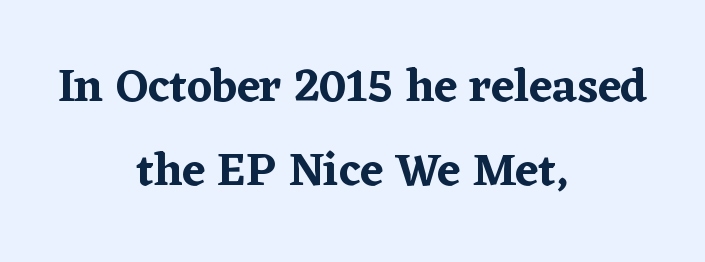
Any mark beneath the type? The region is blank. Typographically, this falls in the serif category. Short note: letters normally spaced. Each letter keeps its own natural width here, so spacing adapts to shape.
